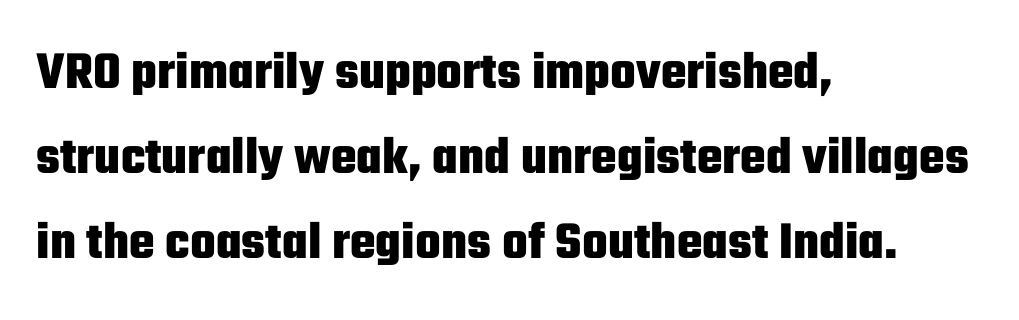
This sample has the flowing, uneven cadence of proportional lettering. The face used here is a sans, in the tradition of grotesques and geometrics. The typesetter chose a ragged-right arrangement here. Posture: straight, roman, zero tilt. The area under the type is left untouched. A normal amount of white space separates one row of letters from the next.
